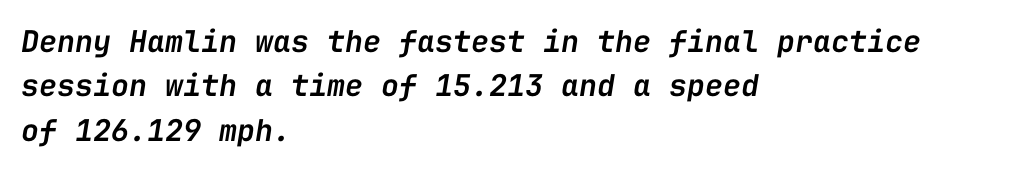
{"italic": "yes", "lean": "right", "slant_degrees": 9, "bold": "semi", "weight": "semibold", "width": "normal", "stroke_contrast": "low", "x_height": "medium", "monospaced": "yes", "underline": "no", "align": "left", "line_spacing": "normal", "line_spacing_ratio": 1.48, "letter_spacing": "normal", "letter_spacing_em": 0.0, "glyph_px": 30}
